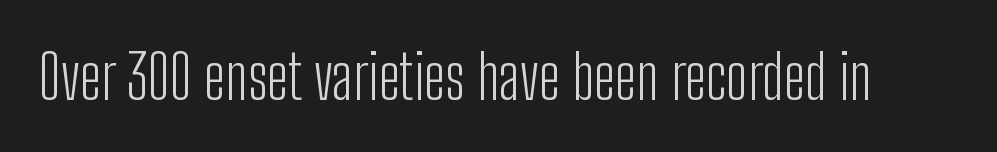
Q: Is the text bold? A: No.
Q: Is the text italic (slanted)? A: No, it is upright.
Q: Is the typeface a serif or a sans-serif typeface? A: Sans-serif.
Q: Is the text underlined? A: No.
Q: Is the spacing between letters normal or unusually wide? A: Normal.
Q: Width (condensed, normal, or wide)? A: Condensed.
Q: Stroke contrast? A: Low.
Q: x-height? A: Medium.
Q: Monospaced? A: No.
